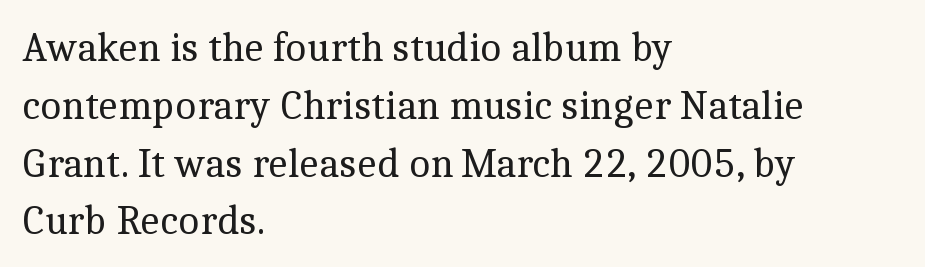
Q: Is the text bold? A: No.
Q: Is the text italic (slanted)? A: No, it is upright.
Q: Is the typeface a serif or a sans-serif typeface? A: Serif.
Q: Is the text underlined? A: No.
Q: How is the paragraph aligned? A: Left-aligned.
Q: Is the spacing between letters normal or unusually wide? A: Normal.
Q: Is the spacing between lines tight, normal or loose? A: Normal.
Q: Width (condensed, normal, or wide)? A: Normal.
Q: x-height? A: Medium.
Q: Monospaced? A: No.
